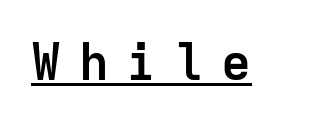
The image shows 50 px semibold sans-serif type, upright, monospaced; set unusually wide letter spacing (+0.35 em), underlined; low stroke contrast and a medium x-height.
